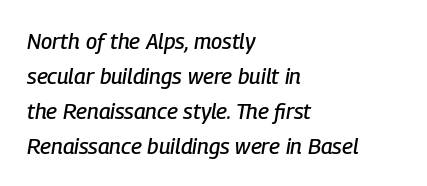
The image shows 22 px text type, italic (leaning right); set left-aligned, normal line spacing (1.59x), normal letter spacing, not underlined.
